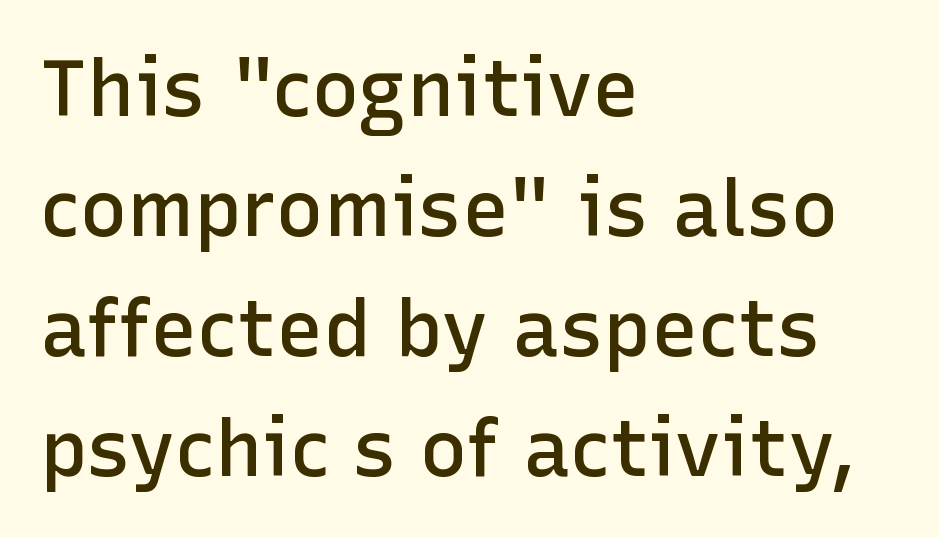
The lines are quadded left. A typesetter would call this proportional, since set widths differ per character. The letters stand straight up with perfectly vertical stems. The foot of each line stays bare and open. Horizontal bands of white between lines are of average thickness.
